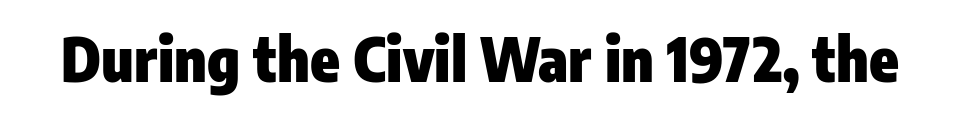
The image shows 60 px heavy, condensed sans-serif type, upright; set normal letter spacing, not underlined; low stroke contrast and a medium x-height.
